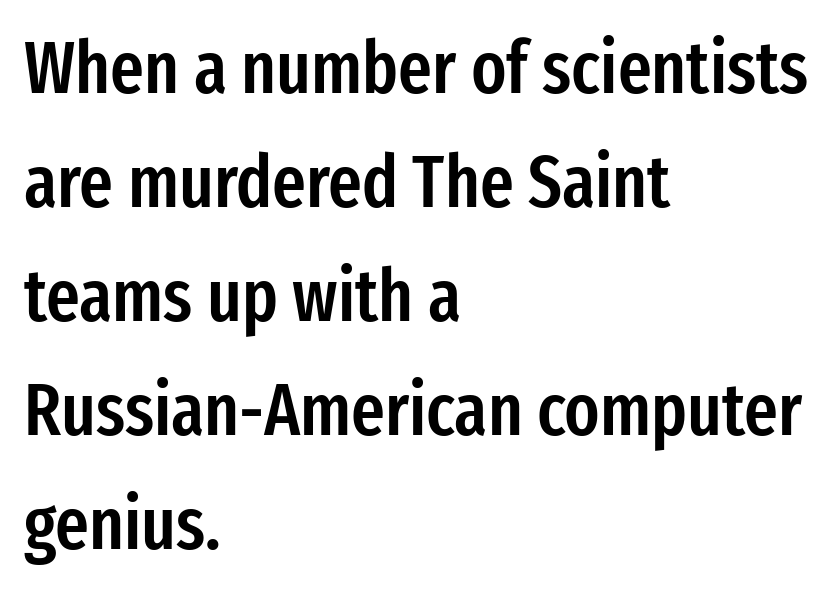
Q: Is the text bold? A: Semi-bold.
Q: Is the text italic (slanted)? A: No, it is upright.
Q: Is the typeface a serif or a sans-serif typeface? A: Sans-serif.
Q: Is the text underlined? A: No.
Q: How is the paragraph aligned? A: Left-aligned.
Q: Is the spacing between letters normal or unusually wide? A: Normal.
Q: Is the spacing between lines tight, normal or loose? A: Normal.
Q: Width (condensed, normal, or wide)? A: Condensed.
Q: Stroke contrast? A: Low.
Q: x-height? A: Medium.
Q: Monospaced? A: No.
